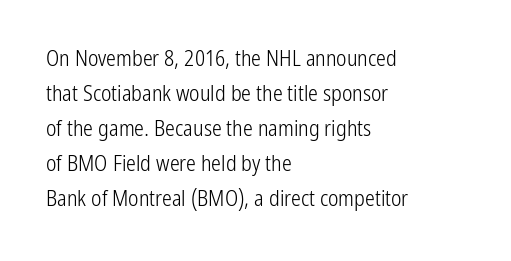
The image shows 22 px text type, upright; set left-aligned, normal line spacing (1.59x), normal letter spacing, not underlined.
